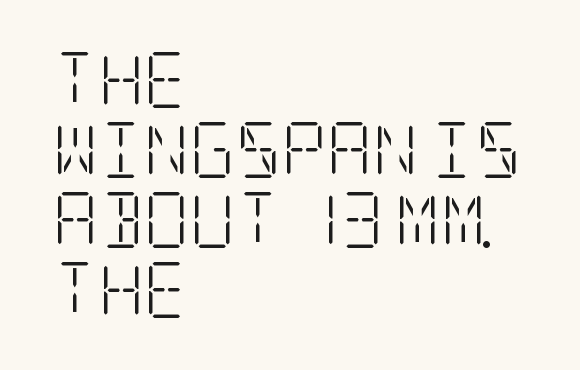
Q: Is the text bold? A: No.
Q: Is the text italic (slanted)? A: No, it is upright.
Q: Is the typeface a serif or a sans-serif typeface? A: Serif.
Q: Is the text underlined? A: No.
Q: How is the paragraph aligned? A: Left-aligned.
Q: Is the spacing between letters normal or unusually wide? A: Normal.
Q: Is the spacing between lines tight, normal or loose? A: Normal.
Q: Width (condensed, normal, or wide)? A: Condensed.
Q: Stroke contrast? A: Low.
Q: x-height? A: Large.
